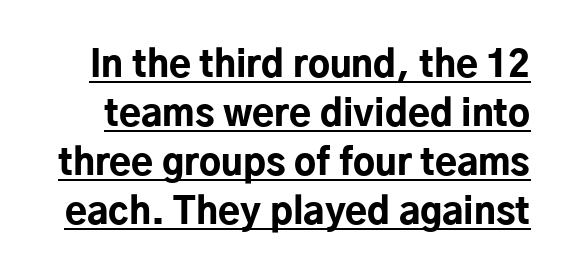
Note the varied advance widths — an 'i' is clearly narrower than an 'm'. Unlike a traditional serif, this face leaves its strokes unadorned. This is heavy type, rendered in bold. The rows are spaced the way most documents space them.
